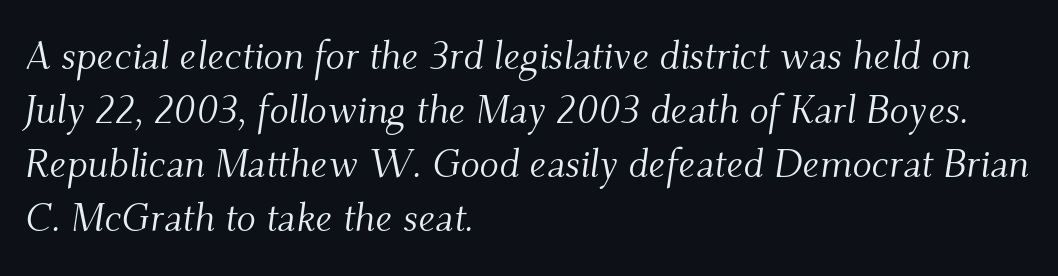
Q: Is the text bold? A: No.
Q: Is the text italic (slanted)? A: Yes, it leans right by about 9 degrees.
Q: Is the typeface a serif or a sans-serif typeface? A: Serif.
Q: Is the text underlined? A: No.
Q: How is the paragraph aligned? A: Left-aligned.
Q: Is the spacing between letters normal or unusually wide? A: Normal.
Q: Is the spacing between lines tight, normal or loose? A: Normal.
Q: Width (condensed, normal, or wide)? A: Normal.
Q: Stroke contrast? A: Medium.
Q: x-height? A: Small.
Q: Monospaced? A: No.
